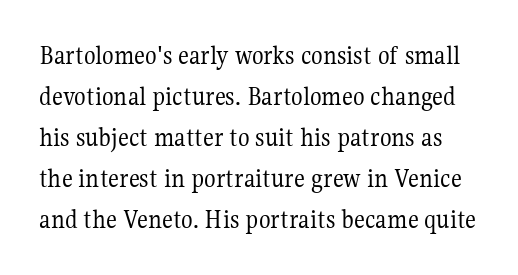
When letters stand straight like this, we call the style roman or upright. The characters are drawn with everyday or finer stroke widths. Notice how descenders clear the ascenders below comfortably — that's standard leading. Caption: standard tracking, unaltered. The area under the type is left untouched.
